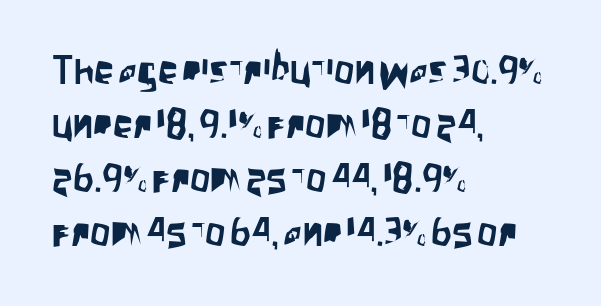
{"serif": "no", "italic": "no", "width": "condensed", "stroke_contrast": "low", "x_height": "large", "monospaced": "no", "underline": "no", "align": "left", "line_spacing": "normal", "line_spacing_ratio": 1.35, "letter_spacing": "normal", "letter_spacing_em": 0.0, "glyph_px": 40}
